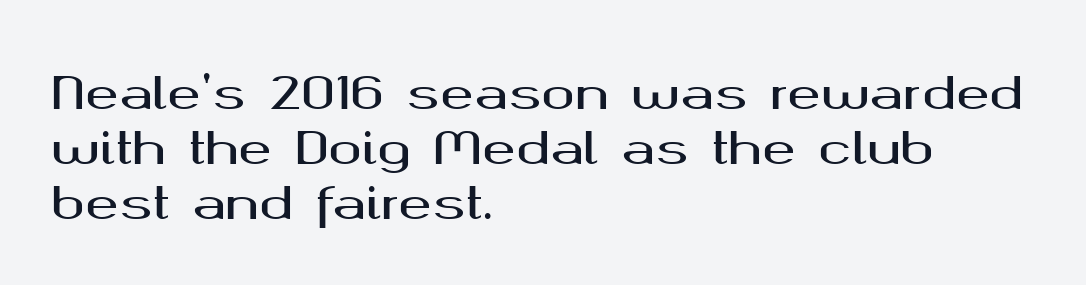
Q: Is the text italic (slanted)? A: No, it is upright.
Q: Is the typeface a serif or a sans-serif typeface? A: Sans-serif.
Q: Is the text underlined? A: No.
Q: How is the paragraph aligned? A: Left-aligned.
Q: Is the spacing between letters normal or unusually wide? A: Normal.
Q: Width (condensed, normal, or wide)? A: Wide.
Q: Stroke contrast? A: Medium.
Q: x-height? A: Medium.
Q: Monospaced? A: No.
